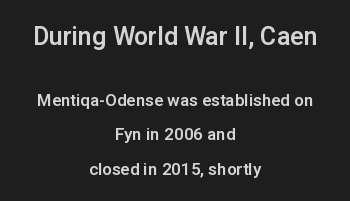
{"italic": "no", "underline": "no", "align": "center", "line_spacing": "loose", "line_spacing_ratio": 2.01, "letter_spacing": "normal", "letter_spacing_em": 0.0, "larger_block": "first", "size_ratio": 1.47, "glyph_px": 25}
